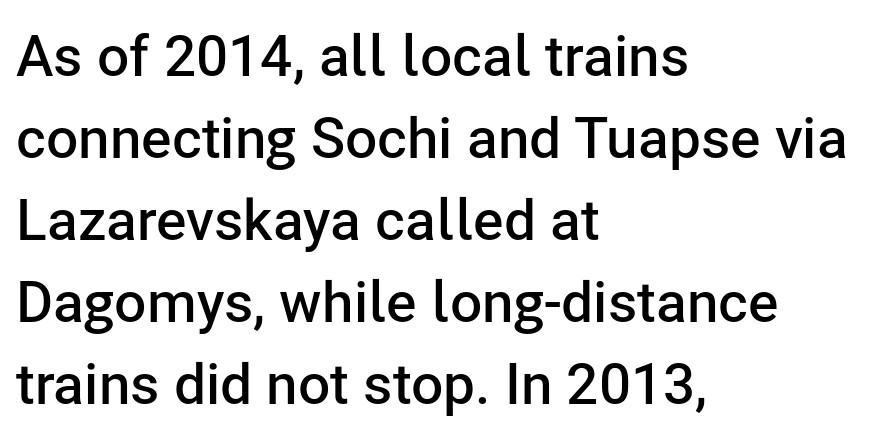
{"serif": "no", "italic": "no", "bold": "semi", "weight": "semibold", "width": "normal", "stroke_contrast": "low", "x_height": "medium", "monospaced": "no", "underline": "no", "align": "left", "line_spacing": "normal", "line_spacing_ratio": 1.44, "letter_spacing": "normal", "letter_spacing_em": 0.0, "glyph_px": 57}
